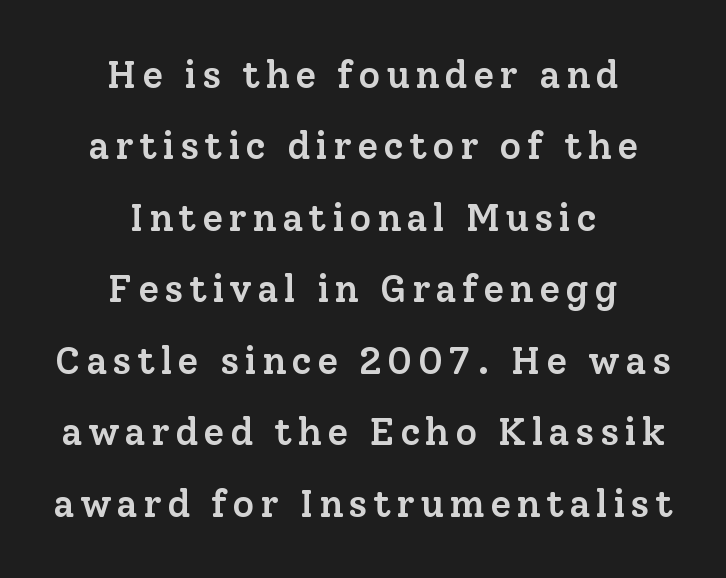
{"serif": "yes", "italic": "no", "bold": "semi", "weight": "semibold", "width": "normal", "stroke_contrast": "low", "x_height": "medium", "monospaced": "no", "underline": "no", "align": "center", "line_spacing_ratio": 1.88, "glyph_px": 38}
